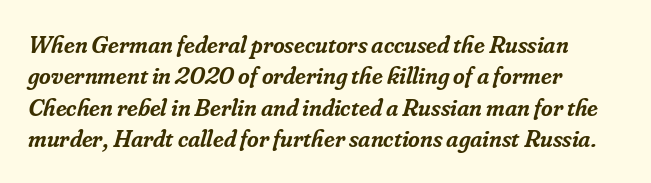
{"italic": "yes", "lean": "right", "slant_degrees": 16, "bold": "semi", "underline": "no", "align": "left", "line_spacing": "normal", "line_spacing_ratio": 1.26, "letter_spacing": "normal", "letter_spacing_em": 0.0, "glyph_px": 25}
